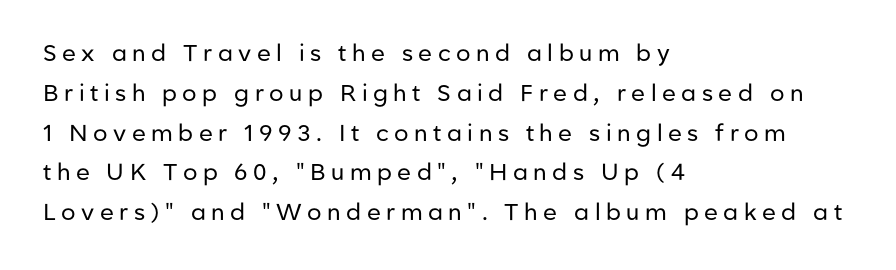
{"italic": "no", "bold": "no", "underline": "no", "align": "left", "line_spacing_ratio": 1.73, "letter_spacing": "wide", "letter_spacing_em": 0.24, "glyph_px": 23}
